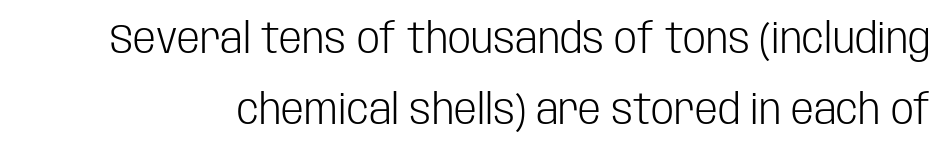
Q: Is the text bold? A: No.
Q: Is the text italic (slanted)? A: No, it is upright.
Q: Is the typeface a serif or a sans-serif typeface? A: Sans-serif.
Q: Is the text underlined? A: No.
Q: Is the spacing between letters normal or unusually wide? A: Normal.
Q: Width (condensed, normal, or wide)? A: Condensed.
Q: Stroke contrast? A: Low.
Q: x-height? A: Large.
Q: Monospaced? A: No.
